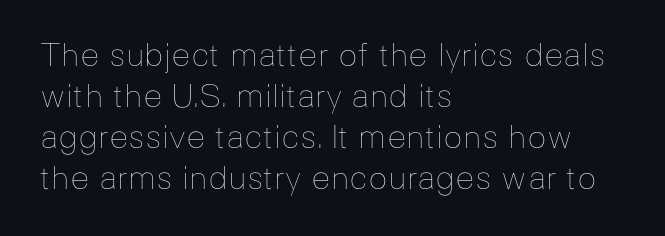
Q: Is the text bold? A: No.
Q: Is the text italic (slanted)? A: No, it is upright.
Q: Is the text underlined? A: No.
Q: How is the paragraph aligned? A: Left-aligned.
Q: Is the spacing between letters normal or unusually wide? A: Normal.
Q: Is the spacing between lines tight, normal or loose? A: Normal.
Q: Width (condensed, normal, or wide)? A: Normal.
Q: Stroke contrast? A: Low.
Q: x-height? A: Medium.
Q: Monospaced? A: No.
